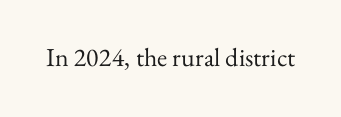
{"italic": "no", "bold": "no", "underline": "no", "letter_spacing": "normal", "letter_spacing_em": 0.0, "glyph_px": 26}
